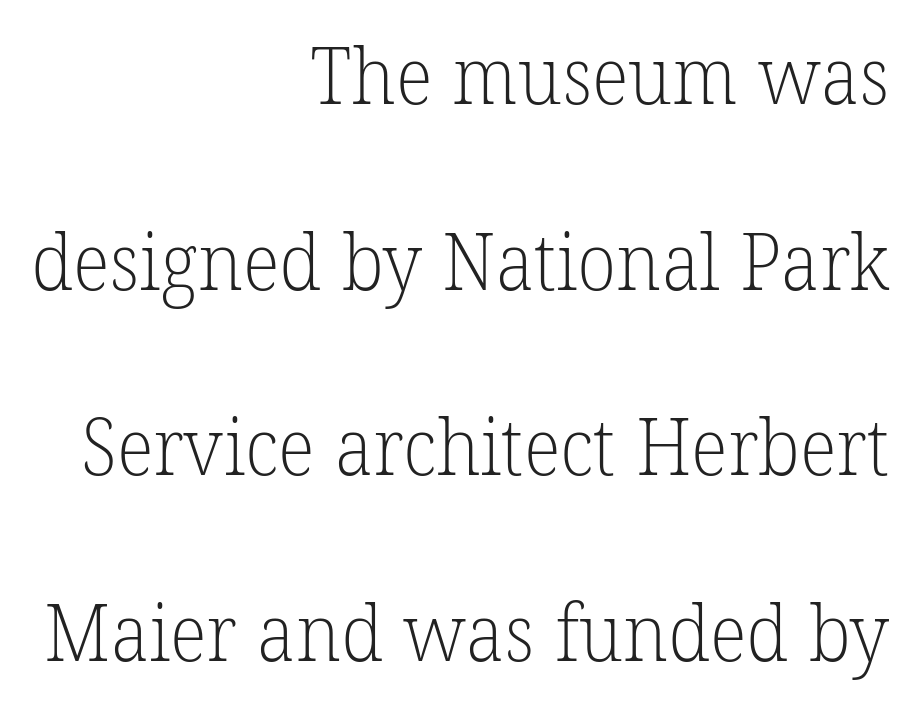
Q: Is the text bold? A: No.
Q: Is the typeface a serif or a sans-serif typeface? A: Serif.
Q: Is the text underlined? A: No.
Q: How is the paragraph aligned? A: Right-aligned.
Q: Is the spacing between letters normal or unusually wide? A: Normal.
Q: Is the spacing between lines tight, normal or loose? A: Loose.
Q: Width (condensed, normal, or wide)? A: Normal.
Q: Stroke contrast? A: Low.
Q: x-height? A: Medium.
Q: Monospaced? A: No.
